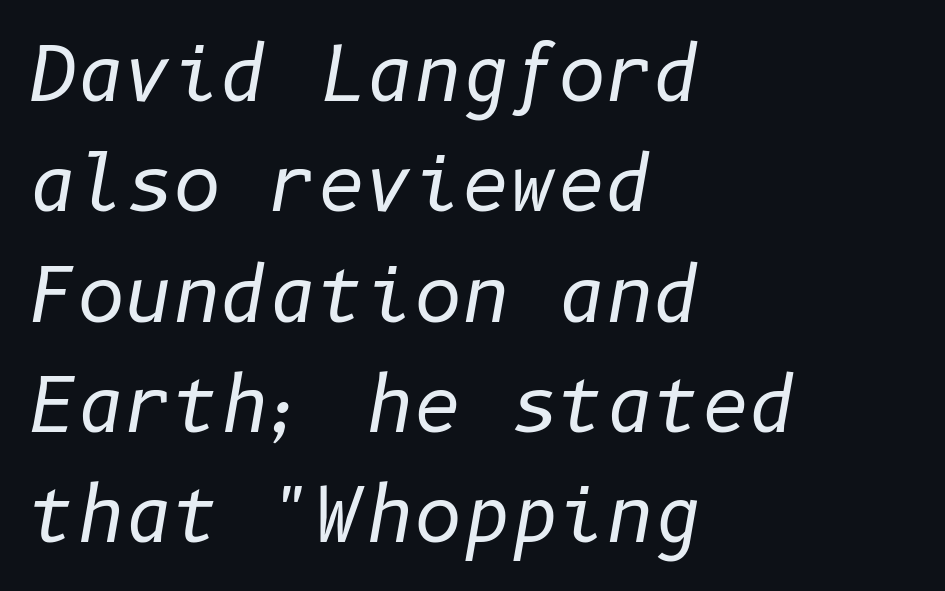
The image shows 74 px regular-weight type, italic (leaning right); set left-aligned, normal line spacing (1.49x), normal letter spacing, not underlined; low stroke contrast and a medium x-height.
